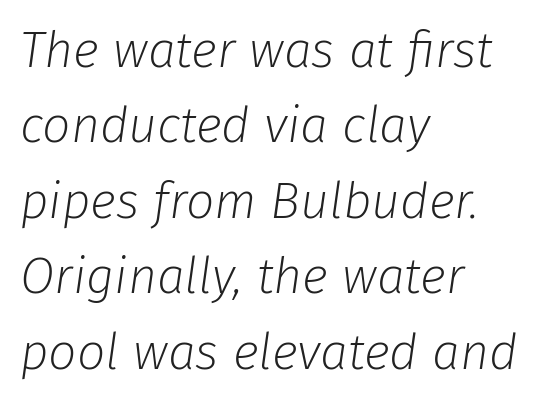
The image shows 50 px light type, italic (leaning right); set left-aligned, normal line spacing (1.51x), normal letter spacing, not underlined; low stroke contrast and a medium x-height.
